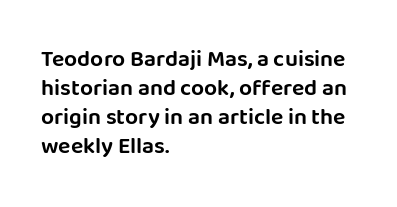
Posture: straight, roman, zero tilt. The passage shown is not underscored anywhere. The rendering anchors every line to the left-hand side. The gaps between neighbouring characters are ordinary and unremarkable.
